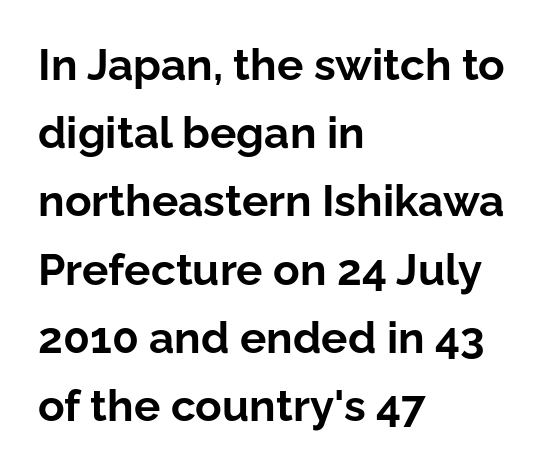
{"serif": "no", "italic": "no", "bold": "yes", "weight": "bold", "width": "normal", "stroke_contrast": "low", "x_height": "medium", "monospaced": "no", "underline": "no", "align": "left", "line_spacing": "normal", "line_spacing_ratio": 1.55, "letter_spacing": "normal", "letter_spacing_em": 0.0, "glyph_px": 44}
